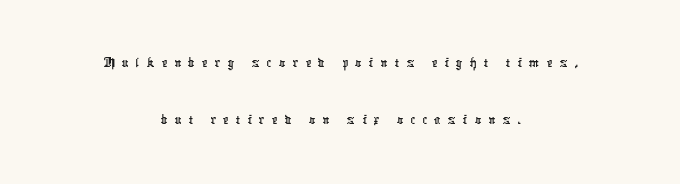
The image shows 32 px condensed sans-serif type; set centered, line spacing 1.77x, unusually wide letter spacing (+0.22 em), not underlined; low stroke contrast and a medium x-height.
